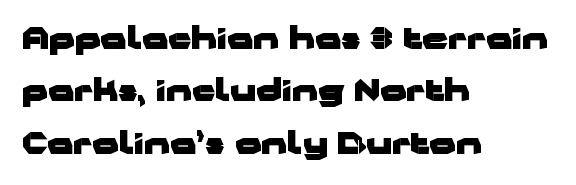
{"serif": "no", "italic": "no", "bold": "yes", "weight": "heavy", "width": "wide", "stroke_contrast": "low", "x_height": "medium", "monospaced": "no", "underline": "no", "align": "left", "line_spacing_ratio": 1.81, "letter_spacing": "normal", "letter_spacing_em": 0.0, "glyph_px": 29}
